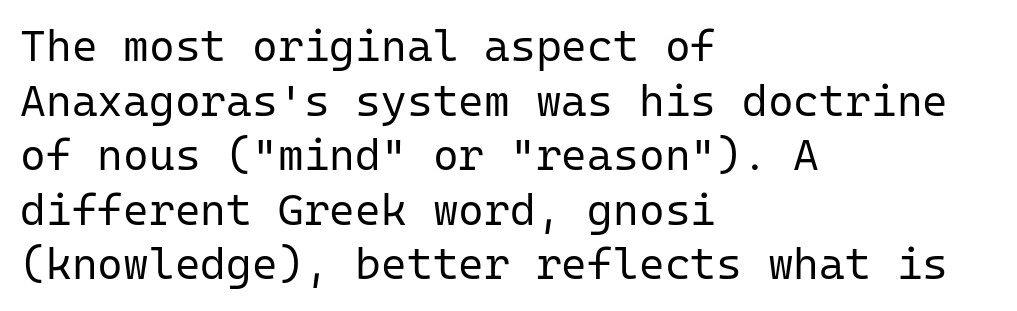
The image shows 44 px regular-weight sans-serif type, upright, monospaced; set left-aligned, line spacing 1.24x, normal letter spacing, not underlined; low stroke contrast and a medium x-height.
